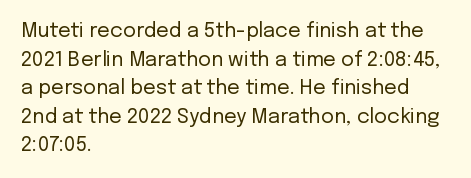
The image shows 20 px text type, upright; set left-aligned, normal line spacing (1.43x), normal letter spacing, not underlined.
